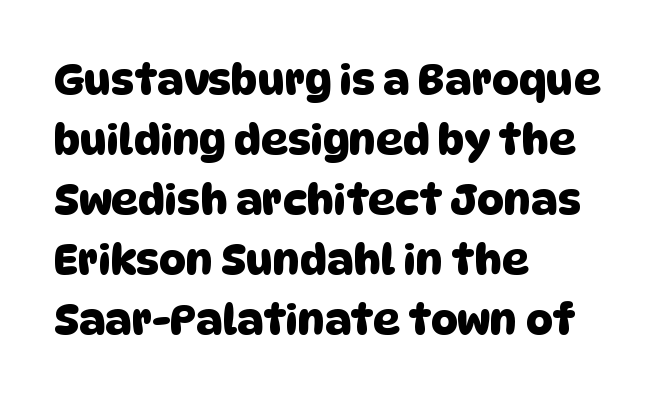
Each line starts at the same left margin while the right side varies. A typesetter would label this face a sans. The passage shown is typed in a proportional face where columns would drift. Any mark beneath the type? The region is blank.
